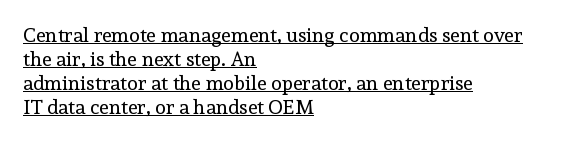
Stems here are at most as thick as an everyday book face. A rule runs beneath these lines of type. Left-aligned paragraph, ragged on the right. The passage shown has conventional tracking throughout. No italicization has been applied; the sample stays upright.
